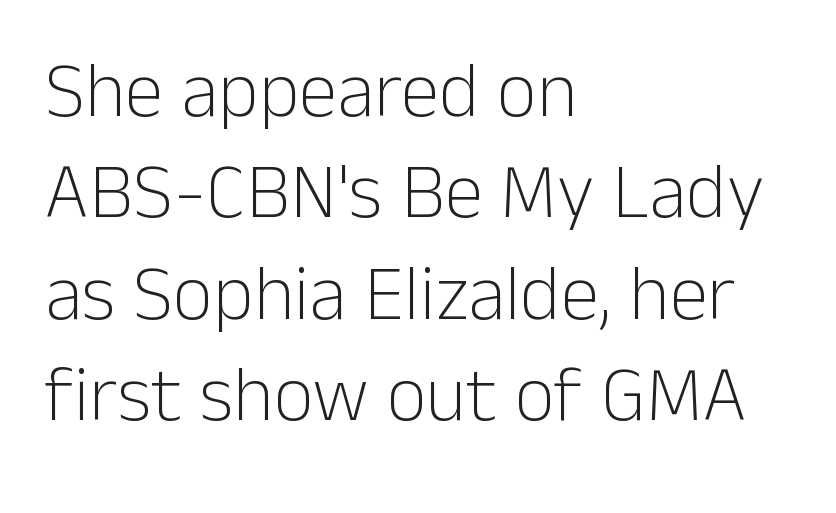
{"serif": "no", "italic": "no", "bold": "no", "weight": "light", "width": "normal", "stroke_contrast": "low", "x_height": "medium", "monospaced": "no", "underline": "no", "align": "left", "line_spacing": "normal", "line_spacing_ratio": 1.3, "letter_spacing": "normal", "letter_spacing_em": 0.0, "glyph_px": 78}
